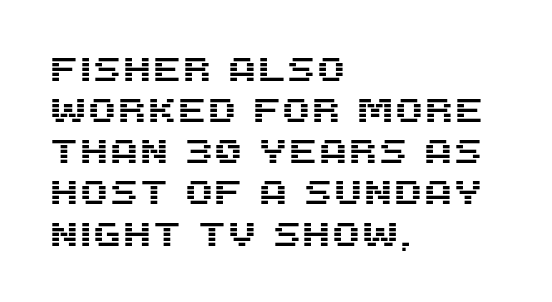
{"serif": "no", "italic": "no", "width": "normal", "stroke_contrast": "medium", "x_height": "large", "monospaced": "no", "underline": "no", "align": "left", "line_spacing_ratio": 1.21, "letter_spacing": "normal", "letter_spacing_em": 0.0, "glyph_px": 34}
